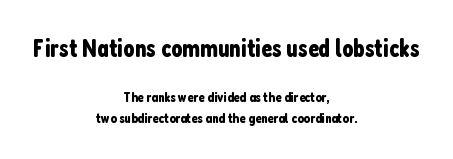
Whoever set this made the first block the dominant, larger element. Upright lettering throughout. Lines of text with bare space underneath. The block of text has a typical density, with ordinary space between rows. Nobody touched the tracking dial on this one. Leftover space on each line is divided equally before and after the words.
